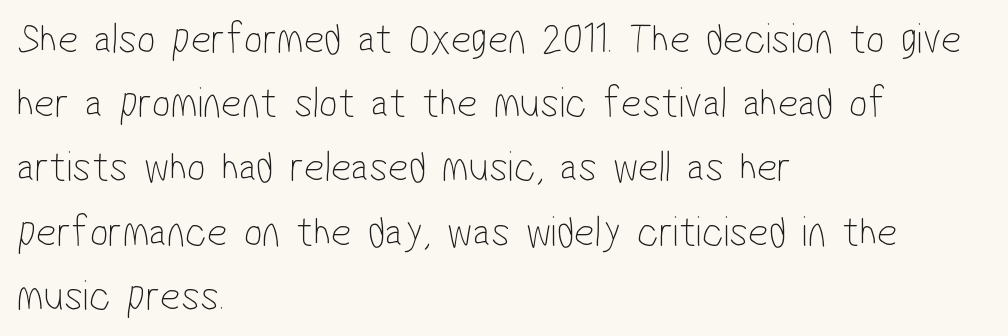
The rendering uses a moderate line-height, typical for paragraphs. Is this a fixed-width face? No — the glyphs have proportional, varying widths. Alignment: flush left. This sample uses plain, unmodified letter spacing.
